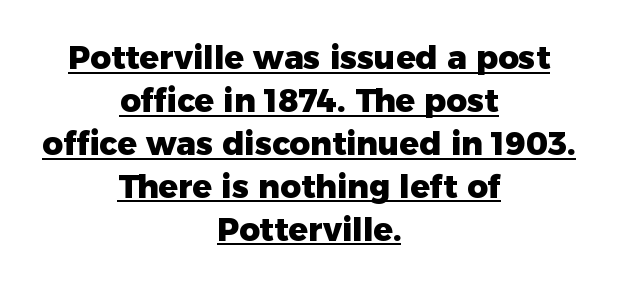
{"serif": "no", "italic": "no", "bold": "yes", "weight": "heavy", "width": "normal", "stroke_contrast": "low", "x_height": "medium", "monospaced": "no", "underline": "yes", "align": "center", "line_spacing": "normal", "line_spacing_ratio": 1.34, "letter_spacing": "normal", "letter_spacing_em": 0.0, "glyph_px": 32}
